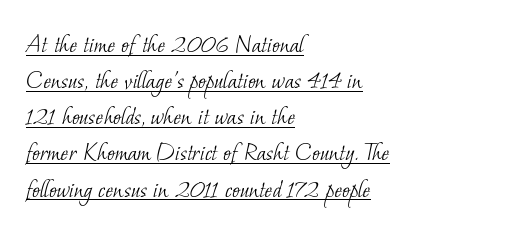
{"bold": "no", "underline": "yes", "align": "left", "line_spacing": "normal", "line_spacing_ratio": 1.39, "letter_spacing": "normal", "letter_spacing_em": 0.0, "glyph_px": 26}
